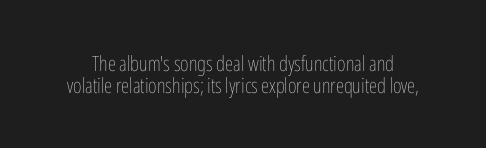
{"italic": "no", "bold": "no", "underline": "no", "line_spacing": "tight", "line_spacing_ratio": 1.04, "letter_spacing": "normal", "letter_spacing_em": 0.0, "glyph_px": 21}
